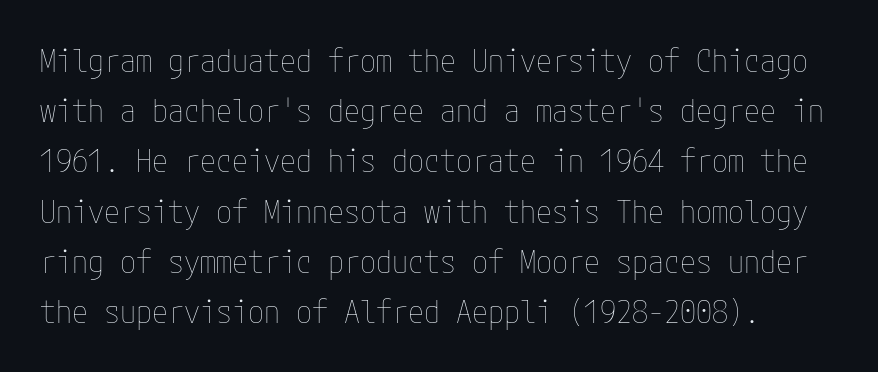
{"italic": "no", "bold": "no", "weight": "thin", "width": "condensed", "stroke_contrast": "low", "x_height": "medium", "underline": "no", "line_spacing": "normal", "line_spacing_ratio": 1.57, "letter_spacing": "normal", "letter_spacing_em": 0.0, "glyph_px": 32}
